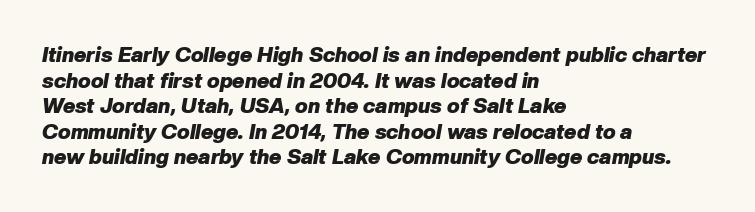
How are the letters spaced? Ordinarily, with no added tracking. The foot of each line stays bare and open. These lines are set flush left with a ragged right edge. A typesetter would mark this as italic. Strong, thick strokes mark this as bold type.
